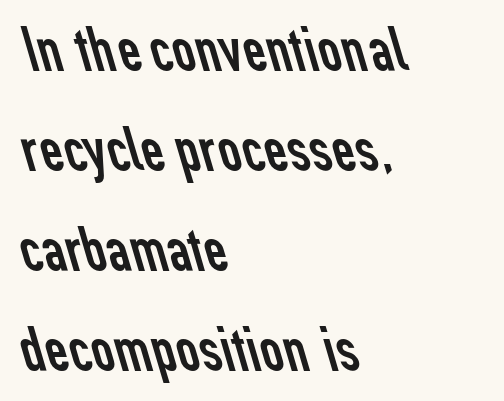
The image shows 64 px regular-weight sans-serif type; set left-aligned, normal line spacing (1.56x), normal letter spacing, not underlined; low stroke contrast and a medium x-height.
